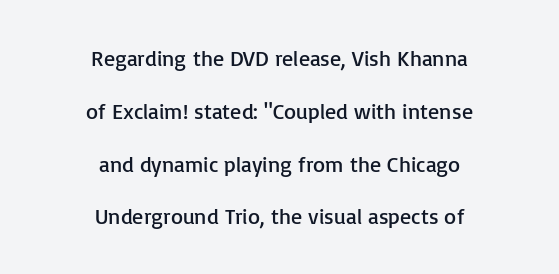
{"italic": "no", "bold": "no", "underline": "no", "align": "center", "line_spacing": "loose", "line_spacing_ratio": 2.4, "letter_spacing": "normal", "letter_spacing_em": 0.0, "glyph_px": 22}
